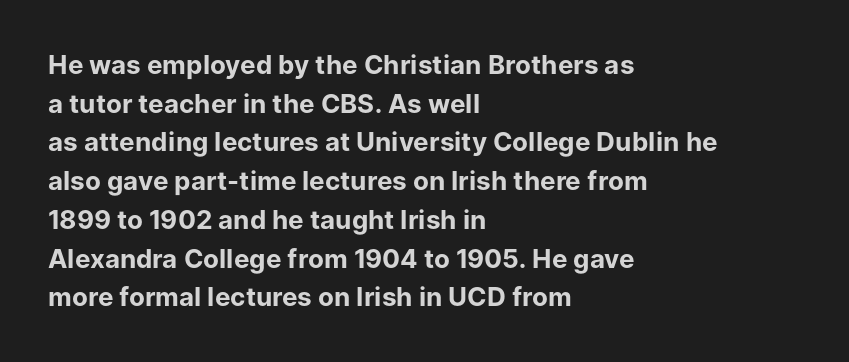
Leading: standard. Glyph-to-glyph distance matches everyday printed text. The face used here has the dense, thick strokes of a bold. These lines stack with their left ends in a neat column.
